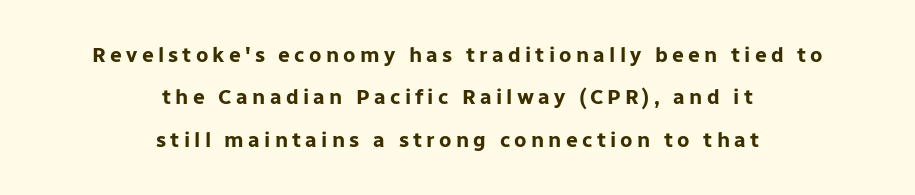
The image shows 21 px bold type, upright; set centered, loose line spacing (2.02x), unusually wide letter spacing (+0.2 em), not underlined.
